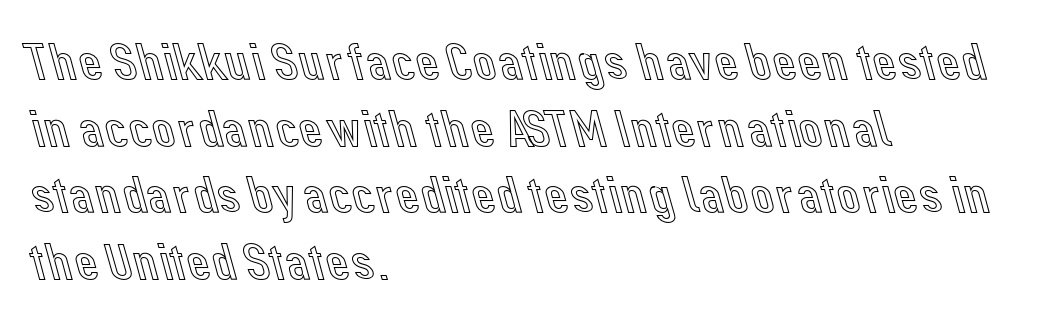
Clear beneath every line of the passage. Line starts are locked; line ends wander. Students, observe: this is what conventionally led text looks like. Proportional: the letters do not fall into vertical columns. Between one letter and the next there's only the usual sliver of space.
